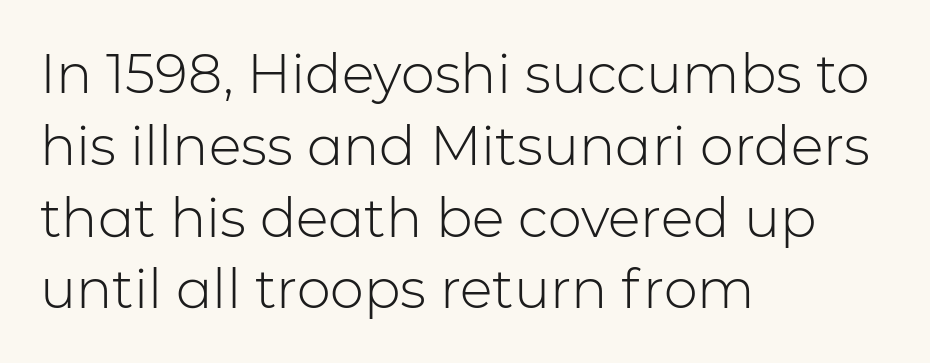
Inter-character spacing is left at the font's built-in metrics. Note the varied advance widths — an 'i' is clearly narrower than an 'm'. The gap between lines stays unmarked. In CSS terms this would be text-align: left.
